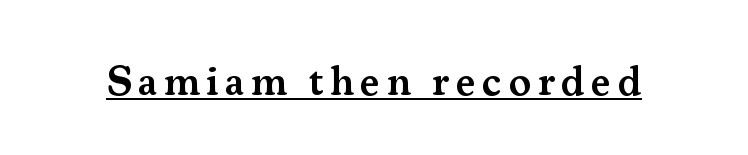
The image shows 42 px semibold serif type, upright; set underlined; medium stroke contrast and a small x-height.
